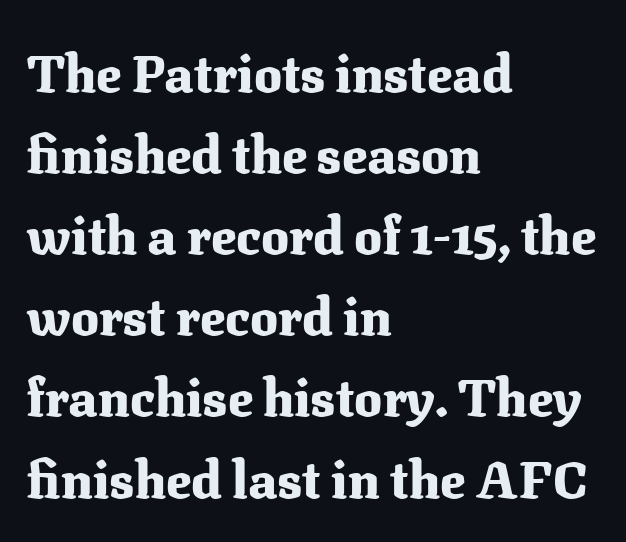
{"serif": "yes", "italic": "no", "bold": "yes", "weight": "heavy", "width": "normal", "stroke_contrast": "medium", "x_height": "medium", "monospaced": "no", "underline": "no", "align": "left", "line_spacing": "normal", "line_spacing_ratio": 1.56, "letter_spacing": "normal", "letter_spacing_em": 0.0, "glyph_px": 52}
